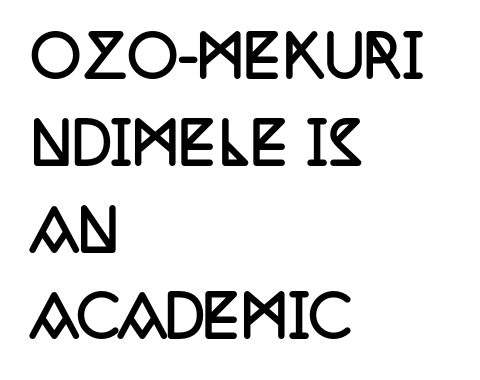
The image shows 56 px semibold, condensed serif type, upright; set left-aligned, normal line spacing (1.55x), normal letter spacing, not underlined; low stroke contrast and a large x-height.
